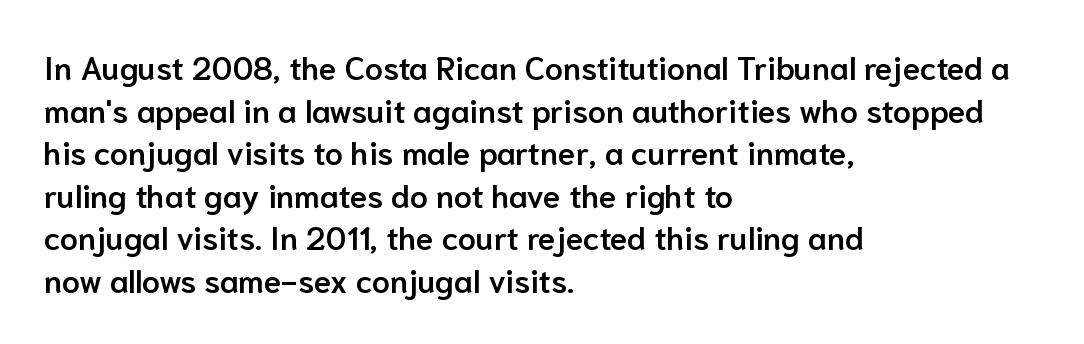
These lines are rendered in a variable-pitch font. This sample keeps an unexceptional amount of space between lines. Observe the absence of serifs on each vertical stroke in this sample. Designer's note — italics off, roman on. No extra tracking has been applied to these lines. Where is the straight margin? On the left.
